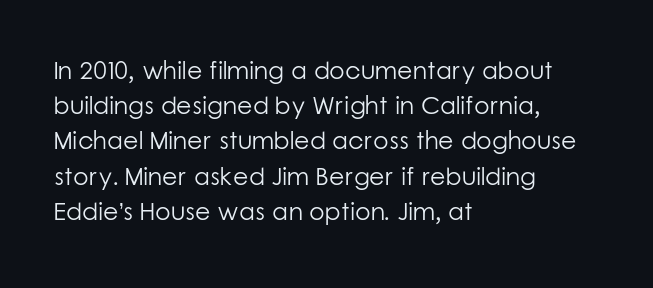
{"italic": "no", "bold": "no", "underline": "no", "align": "left", "line_spacing": "normal", "line_spacing_ratio": 1.41, "letter_spacing": "normal", "letter_spacing_em": 0.0, "glyph_px": 25}
